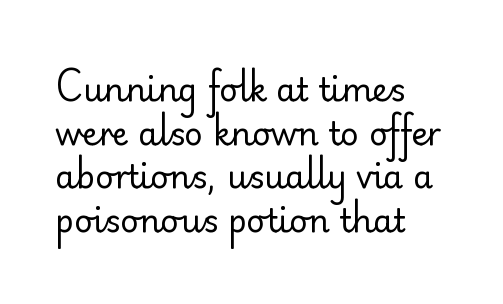
{"serif": "no", "italic": "no", "bold": "no", "weight": "regular", "width": "normal", "stroke_contrast": "low", "x_height": "small", "monospaced": "no", "underline": "no", "align": "left", "line_spacing": "normal", "line_spacing_ratio": 1.36, "letter_spacing": "normal", "letter_spacing_em": 0.0, "glyph_px": 32}
